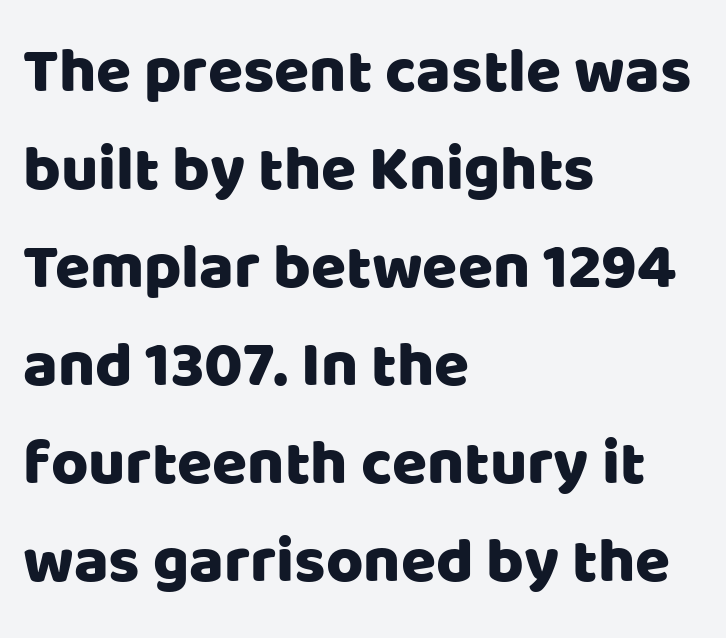
{"serif": "no", "italic": "no", "width": "normal", "stroke_contrast": "low", "x_height": "large", "monospaced": "no", "underline": "no", "align": "left", "line_spacing": "normal", "line_spacing_ratio": 1.53, "letter_spacing": "normal", "letter_spacing_em": 0.0, "glyph_px": 64}
